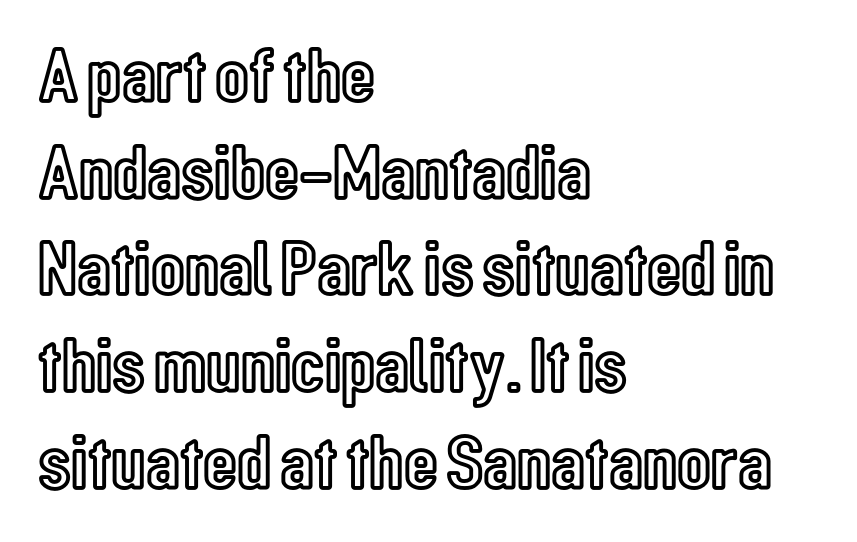
The image shows 78 px condensed type, upright; set left-aligned, line spacing 1.24x, normal letter spacing, not underlined; a medium x-height.
